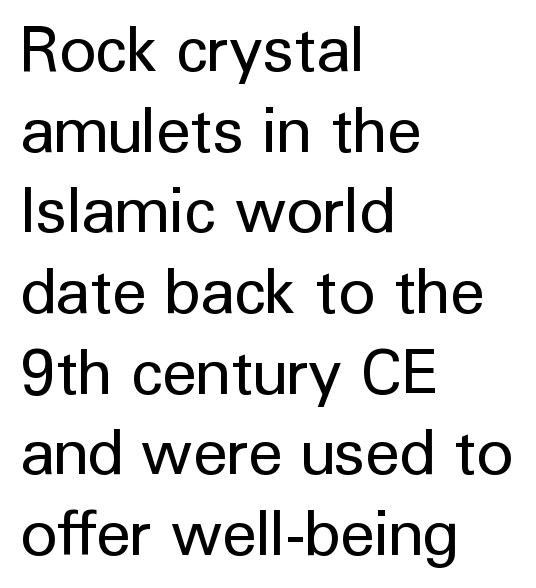
The image shows 63 px regular-weight sans-serif type, upright; set left-aligned, normal line spacing (1.28x), normal letter spacing, not underlined; low stroke contrast and a medium x-height.
